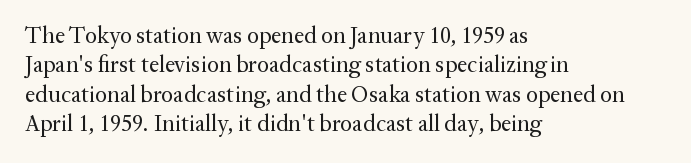
{"italic": "no", "bold": "no", "underline": "no", "align": "left", "line_spacing": "normal", "line_spacing_ratio": 1.28, "letter_spacing": "normal", "letter_spacing_em": 0.0, "glyph_px": 23}
